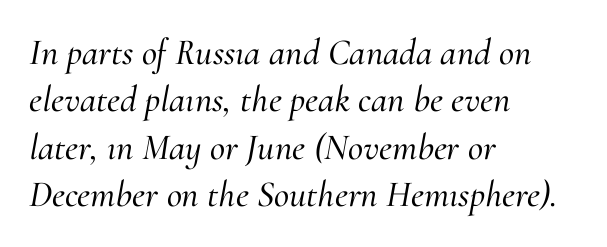
{"serif": "yes", "italic": "yes", "lean": "right", "slant_degrees": 10, "width": "normal", "stroke_contrast": "medium", "x_height": "small", "monospaced": "no", "underline": "no", "align": "left", "line_spacing": "normal", "line_spacing_ratio": 1.28, "letter_spacing": "normal", "letter_spacing_em": 0.0, "glyph_px": 37}
